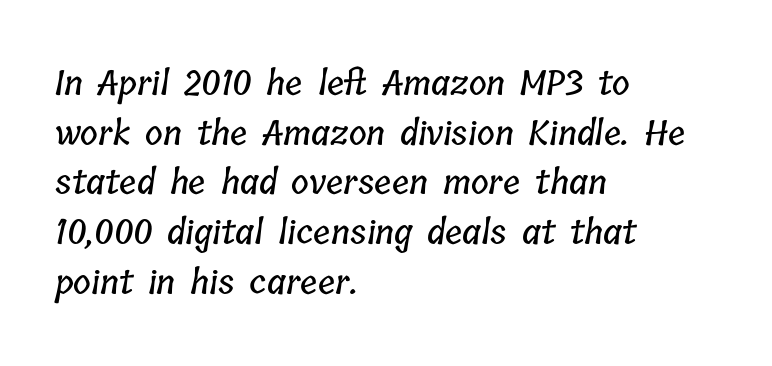
{"width": "condensed", "stroke_contrast": "low", "x_height": "medium", "monospaced": "no", "underline": "no", "align": "left", "line_spacing": "normal", "line_spacing_ratio": 1.46, "letter_spacing": "normal", "letter_spacing_em": 0.0, "glyph_px": 34}
